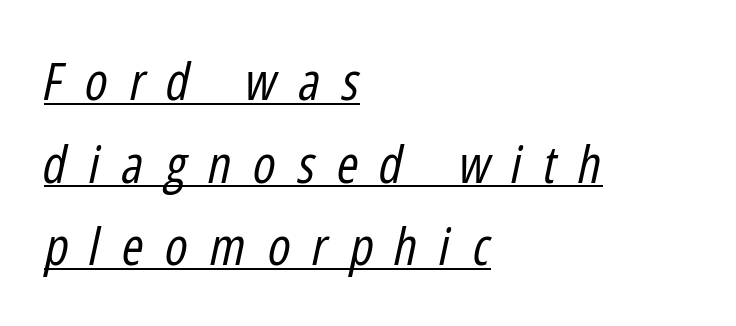
The image shows 52 px regular-weight, condensed type, italic (leaning right); set left-aligned, normal line spacing (1.59x), unusually wide letter spacing (+0.42 em), underlined; low stroke contrast and a medium x-height.
